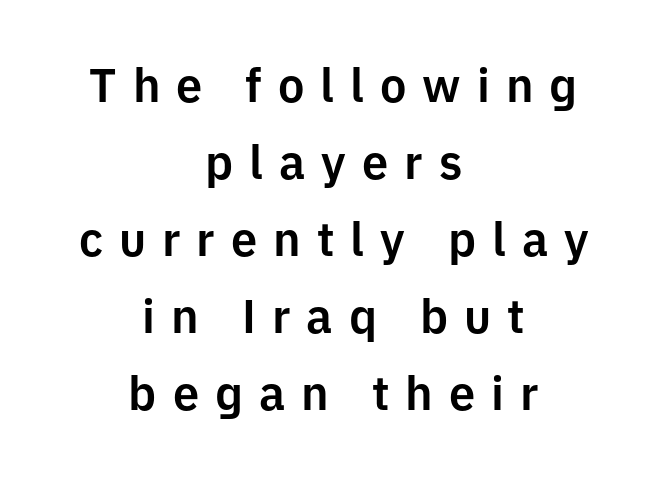
Q: Is the text italic (slanted)? A: No, it is upright.
Q: Is the typeface a serif or a sans-serif typeface? A: Sans-serif.
Q: Is the text underlined? A: No.
Q: How is the paragraph aligned? A: Centered.
Q: Is the spacing between letters normal or unusually wide? A: Unusually wide.
Q: Is the spacing between lines tight, normal or loose? A: Normal.
Q: Width (condensed, normal, or wide)? A: Normal.
Q: Stroke contrast? A: Low.
Q: x-height? A: Medium.
Q: Monospaced? A: No.
